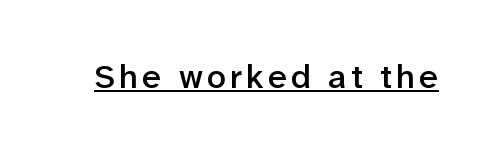
The image shows 34 px semibold sans-serif type, upright; set underlined; low stroke contrast and a medium x-height.
